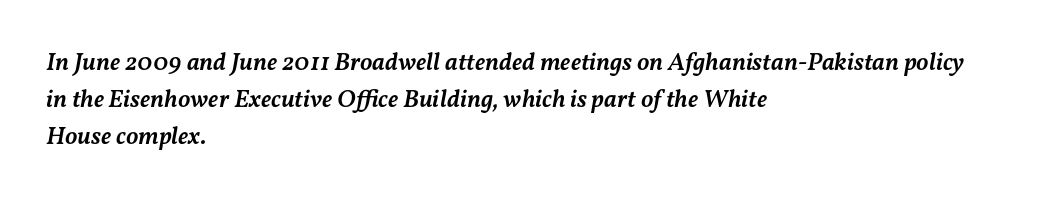
{"italic": "yes", "lean": "right", "slant_degrees": 11, "bold": "semi", "underline": "no", "align": "left", "line_spacing": "normal", "line_spacing_ratio": 1.49, "letter_spacing": "normal", "letter_spacing_em": 0.0, "glyph_px": 25}
